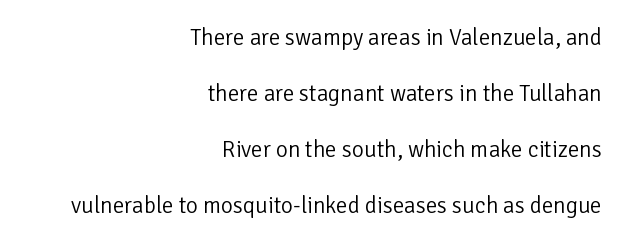
Q: Is the text bold? A: No.
Q: Is the text italic (slanted)? A: No, it is upright.
Q: Is the text underlined? A: No.
Q: How is the paragraph aligned? A: Right-aligned.
Q: Is the spacing between letters normal or unusually wide? A: Normal.
Q: Is the spacing between lines tight, normal or loose? A: Loose.
